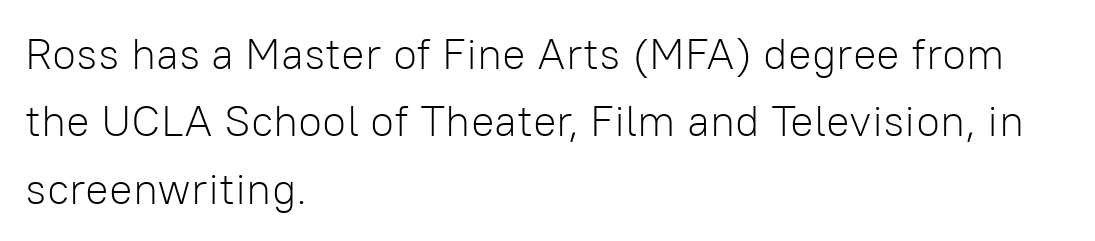
Tall strokes in this sample are plumb rather than angled. Teacher's note: observe the even left margin — that is flush-left alignment. Nobody touched the tracking dial on this one. The weight would be labelled regular, book, light, or lighter still. Here the designer chose a conventional face with non-uniform glyph widths. This rendering features lettering with no underline.
